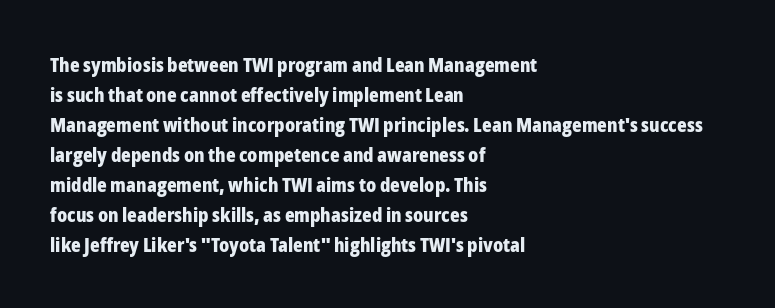
Q: Is the text bold? A: Yes.
Q: Is the text italic (slanted)? A: No, it is upright.
Q: Is the text underlined? A: No.
Q: How is the paragraph aligned? A: Left-aligned.
Q: Is the spacing between letters normal or unusually wide? A: Normal.
Q: Is the spacing between lines tight, normal or loose? A: Normal.
